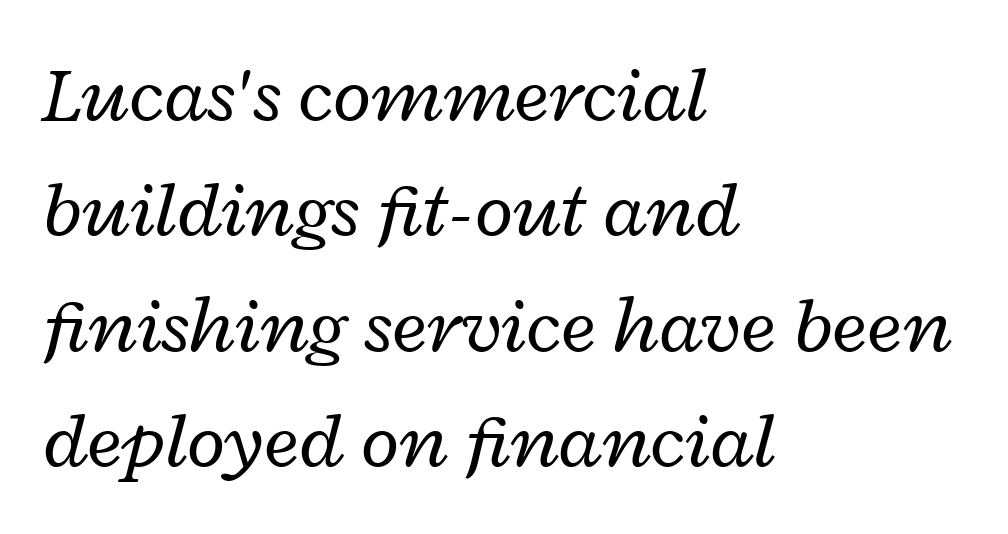
Each word holds together tightly as a unit, with standard inter-letter gaps. Designer's note — italics engaged. Clear beneath every line of the passage. The letters advance in unequal steps, a hallmark of proportional type.
